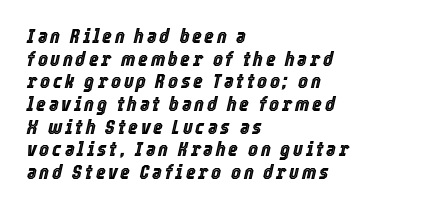
{"italic": "yes", "lean": "right", "slant_degrees": 12, "underline": "no", "align": "left", "line_spacing": "tight", "line_spacing_ratio": 1.08, "glyph_px": 21}
